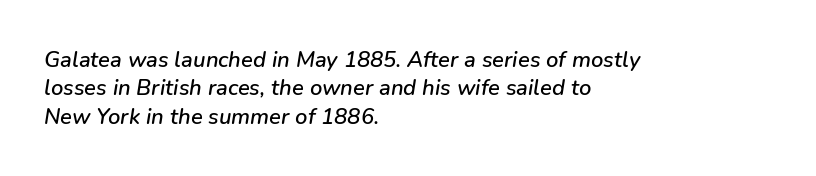
{"italic": "yes", "lean": "right", "slant_degrees": 9, "underline": "no", "align": "left", "line_spacing": "normal", "line_spacing_ratio": 1.29, "letter_spacing": "normal", "letter_spacing_em": 0.0, "glyph_px": 22}
